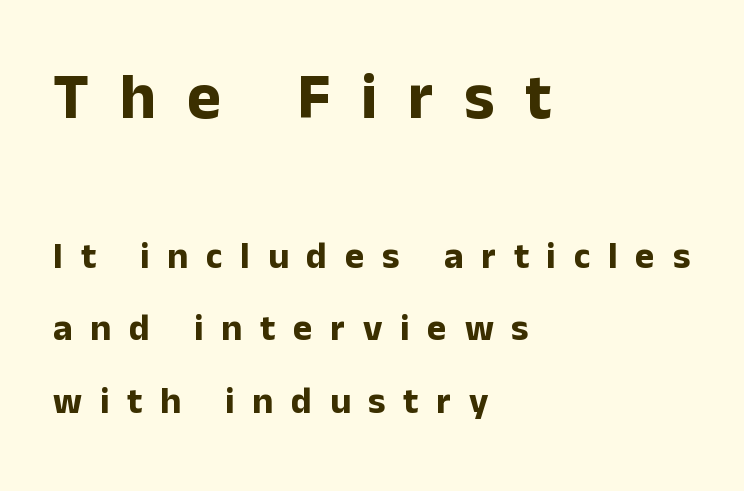
{"serif": "no", "italic": "no", "bold": "yes", "weight": "bold", "width": "normal", "stroke_contrast": "low", "x_height": "medium", "monospaced": "no", "underline": "no", "align": "left", "line_spacing": "loose", "line_spacing_ratio": 1.96, "letter_spacing": "wide", "letter_spacing_em": 0.48, "larger_block": "first", "size_ratio": 1.73, "glyph_px": 64}
